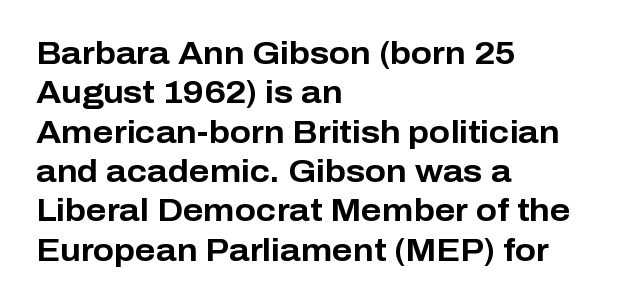
Q: Is the text bold? A: Yes.
Q: Is the text italic (slanted)? A: No, it is upright.
Q: Is the typeface a serif or a sans-serif typeface? A: Sans-serif.
Q: Is the text underlined? A: No.
Q: How is the paragraph aligned? A: Left-aligned.
Q: Is the spacing between letters normal or unusually wide? A: Normal.
Q: Is the spacing between lines tight, normal or loose? A: Normal.
Q: Width (condensed, normal, or wide)? A: Normal.
Q: Stroke contrast? A: Low.
Q: x-height? A: Medium.
Q: Monospaced? A: No.
